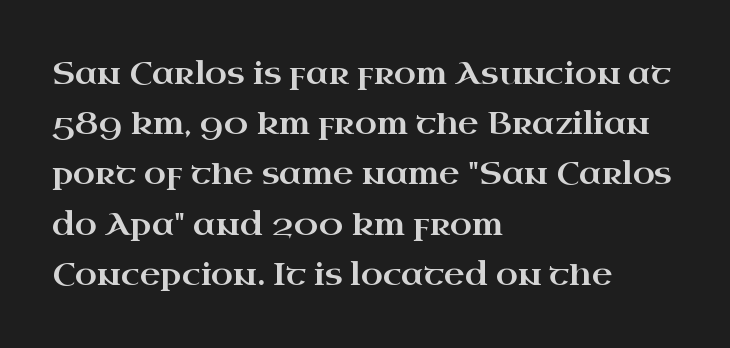
The image shows 32 px wide serif type, upright; set left-aligned, normal line spacing (1.57x), normal letter spacing, not underlined; high stroke contrast and a small x-height.
